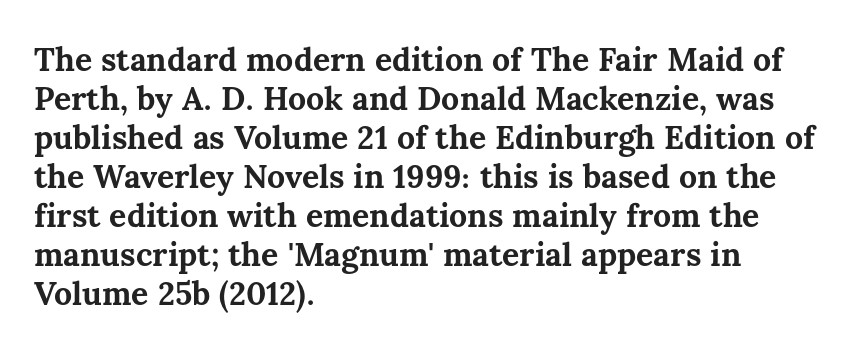
Q: Is the text bold? A: Yes.
Q: Is the text italic (slanted)? A: No, it is upright.
Q: Is the text underlined? A: No.
Q: How is the paragraph aligned? A: Left-aligned.
Q: Is the spacing between letters normal or unusually wide? A: Normal.
Q: Width (condensed, normal, or wide)? A: Normal.
Q: Stroke contrast? A: Medium.
Q: x-height? A: Medium.
Q: Monospaced? A: No.
